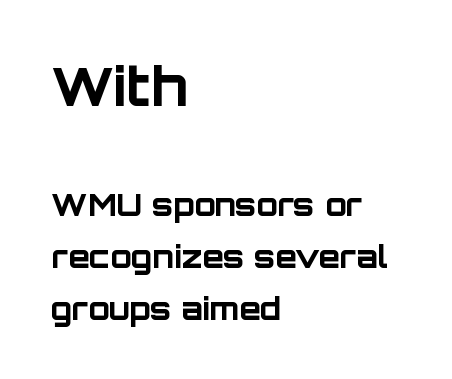
The passage shown stacks its lines at a standard gap. Think of a printed novel: that variable character pitch is what you see here. Is there any slant? The stems are plumb. The gaps between neighbouring characters are ordinary and unremarkable.
